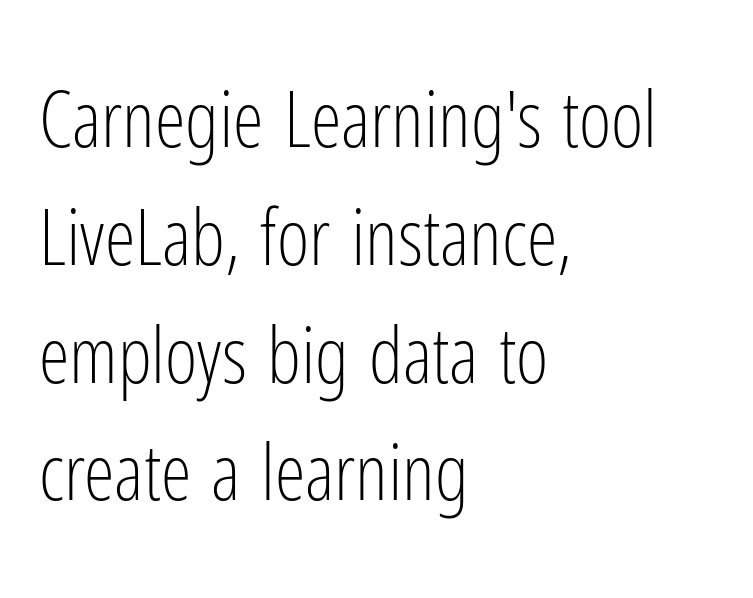
The image shows 78 px light, condensed sans-serif type, upright; set left-aligned, normal line spacing (1.51x), normal letter spacing, not underlined; low stroke contrast and a medium x-height.
